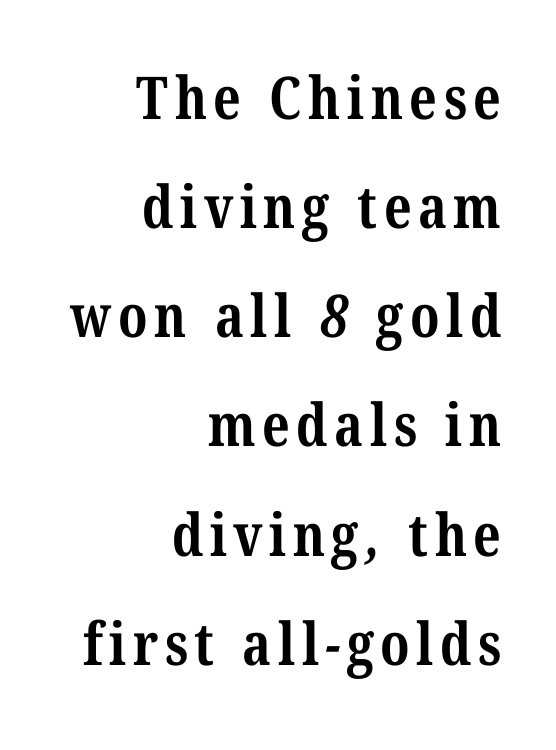
{"serif": "yes", "bold": "yes", "weight": "bold", "width": "condensed", "stroke_contrast": "medium", "x_height": "medium", "monospaced": "no", "underline": "no", "align": "right", "line_spacing_ratio": 1.85, "glyph_px": 59}
